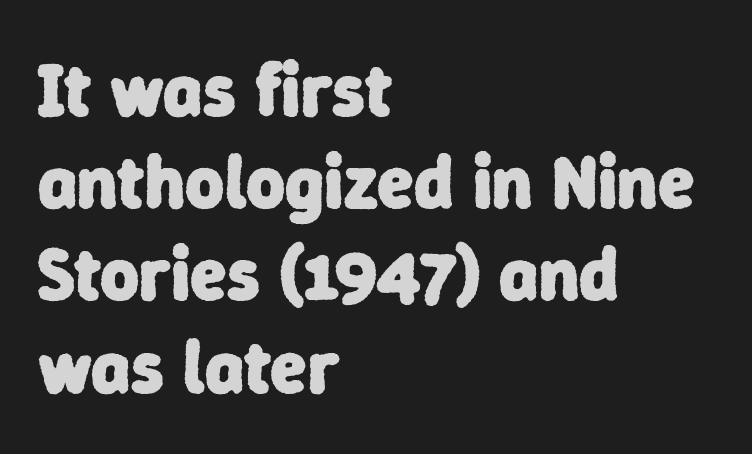
The image shows 75 px heavy sans-serif type; set left-aligned, line spacing 1.23x, normal letter spacing, not underlined; low stroke contrast and a medium x-height.
